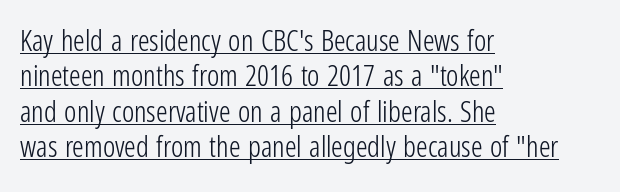
Stroke mass is kept to a normal reading level or below. A typesetter would call this proportional, since set widths differ per character. This rendering features underlined lettering. Tracking here is standard; glyphs follow each other at the usual distance.
